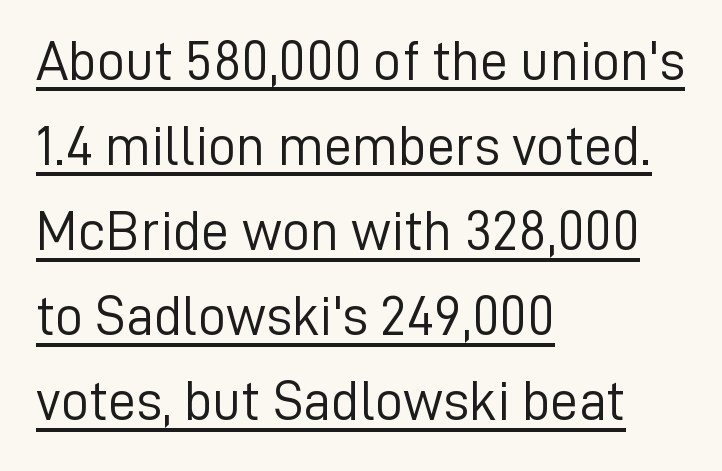
Q: Is the text bold? A: No.
Q: Is the text italic (slanted)? A: No, it is upright.
Q: Is the typeface a serif or a sans-serif typeface? A: Sans-serif.
Q: Is the text underlined? A: Yes.
Q: How is the paragraph aligned? A: Left-aligned.
Q: Is the spacing between letters normal or unusually wide? A: Normal.
Q: Is the spacing between lines tight, normal or loose? A: Normal.
Q: Width (condensed, normal, or wide)? A: Normal.
Q: Stroke contrast? A: Low.
Q: x-height? A: Medium.
Q: Monospaced? A: No.
